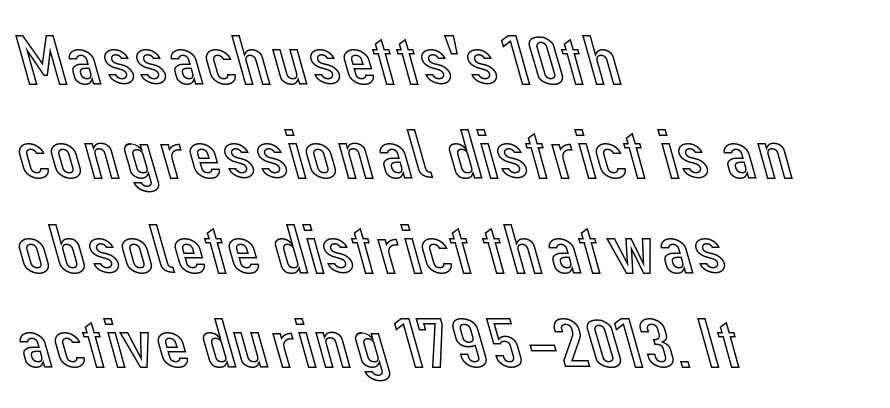
Q: Is the text italic (slanted)? A: Yes.
Q: Is the text underlined? A: No.
Q: How is the paragraph aligned? A: Left-aligned.
Q: Is the spacing between letters normal or unusually wide? A: Normal.
Q: Is the spacing between lines tight, normal or loose? A: Normal.
Q: Width (condensed, normal, or wide)? A: Normal.
Q: x-height? A: Medium.
Q: Monospaced? A: No.
